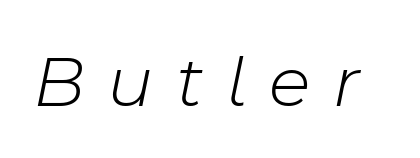
{"italic": "yes", "lean": "right", "slant_degrees": 11, "bold": "no", "weight": "light", "width": "normal", "stroke_contrast": "low", "x_height": "medium", "monospaced": "no", "underline": "no", "letter_spacing": "wide", "letter_spacing_em": 0.3, "glyph_px": 75}
